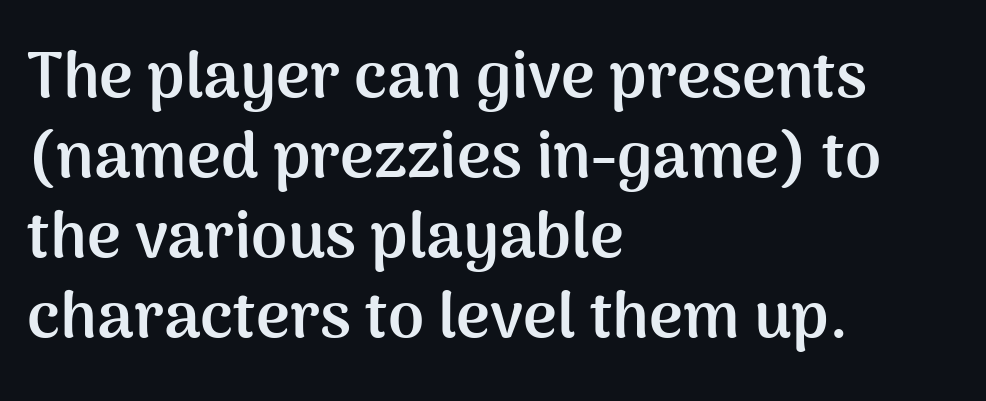
The image shows 65 px semibold sans-serif type, upright; set left-aligned, line spacing 1.23x, normal letter spacing, not underlined; medium stroke contrast and a medium x-height.
